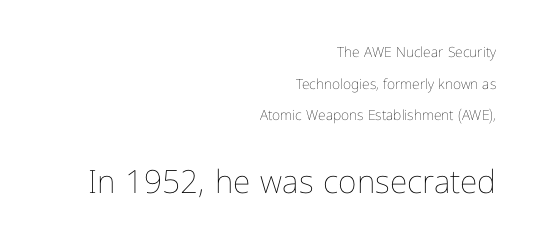
Q: Is the text bold? A: No.
Q: Is the text italic (slanted)? A: No, it is upright.
Q: Is the text underlined? A: No.
Q: How is the paragraph aligned? A: Right-aligned.
Q: Is the spacing between letters normal or unusually wide? A: Normal.
Q: Is the spacing between lines tight, normal or loose? A: Loose.
Q: Which block of text is set in a larger size, the first (top) or the second (bottom)? A: The second (bottom) one.
Q: Width (condensed, normal, or wide)? A: Normal.
Q: Stroke contrast? A: Low.
Q: x-height? A: Medium.
Q: Monospaced? A: No.
